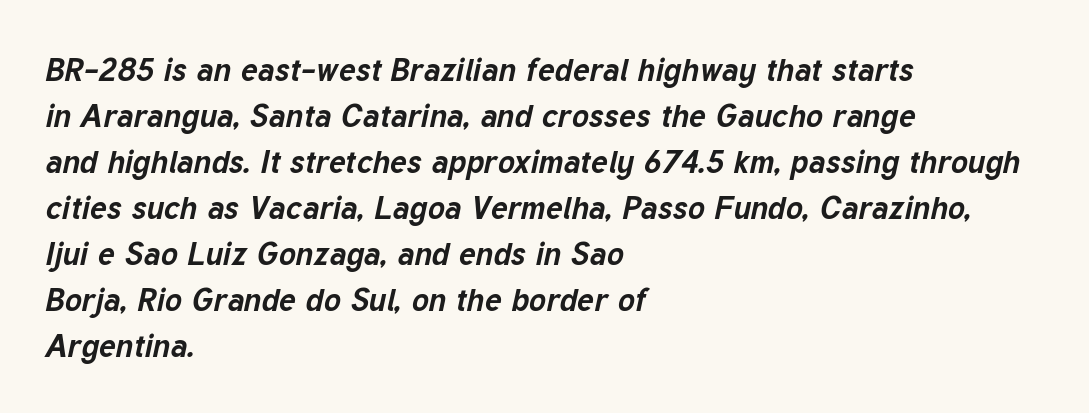
Q: Is the text bold? A: Yes.
Q: Is the text italic (slanted)? A: Yes, it leans right by about 12 degrees.
Q: Is the text underlined? A: No.
Q: How is the paragraph aligned? A: Left-aligned.
Q: Is the spacing between letters normal or unusually wide? A: Normal.
Q: Is the spacing between lines tight, normal or loose? A: Normal.
Q: Width (condensed, normal, or wide)? A: Normal.
Q: Stroke contrast? A: Low.
Q: x-height? A: Medium.
Q: Monospaced? A: No.
